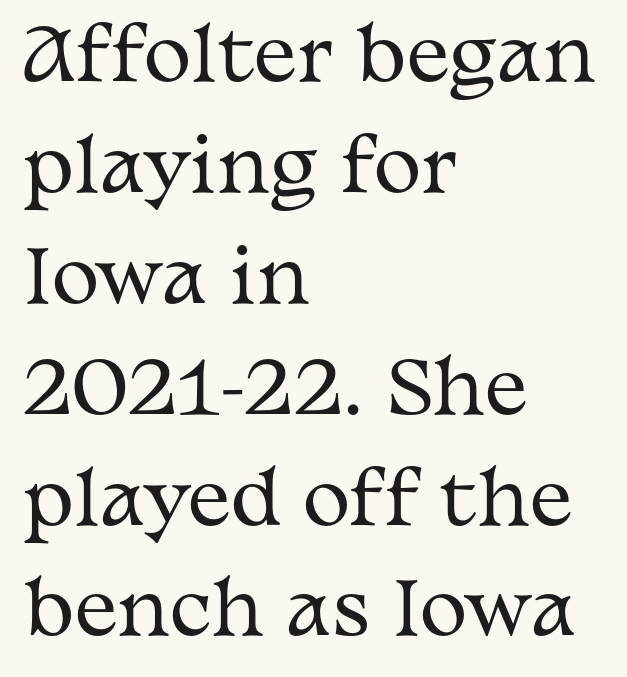
{"serif": "yes", "italic": "no", "bold": "no", "weight": "regular", "width": "wide", "stroke_contrast": "medium", "x_height": "medium", "monospaced": "no", "underline": "no", "align": "left", "line_spacing": "normal", "line_spacing_ratio": 1.54, "letter_spacing": "normal", "letter_spacing_em": 0.0, "glyph_px": 72}
